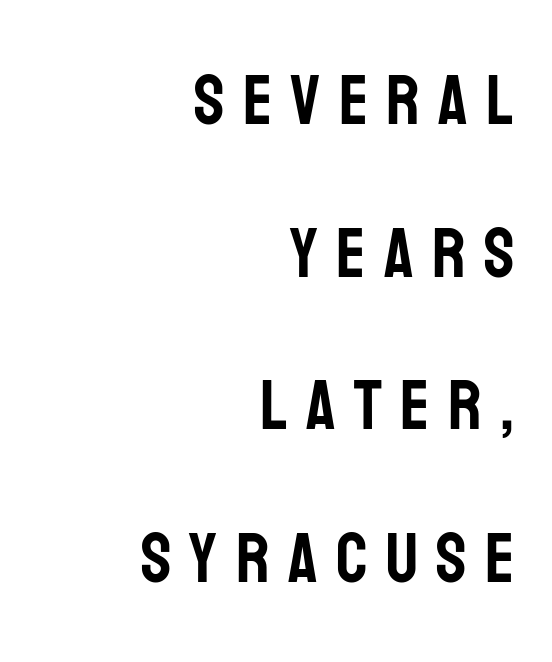
{"serif": "no", "italic": "no", "width": "condensed", "stroke_contrast": "low", "x_height": "large", "monospaced": "no", "underline": "no", "align": "right", "line_spacing": "loose", "line_spacing_ratio": 2.18, "letter_spacing": "wide", "letter_spacing_em": 0.26, "glyph_px": 70}
